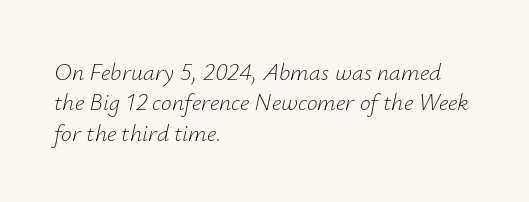
Q: Is the text bold? A: No.
Q: Is the text italic (slanted)? A: Yes, it leans right by about 12 degrees.
Q: Is the text underlined? A: No.
Q: How is the paragraph aligned? A: Left-aligned.
Q: Is the spacing between letters normal or unusually wide? A: Normal.
Q: Is the spacing between lines tight, normal or loose? A: Normal.
